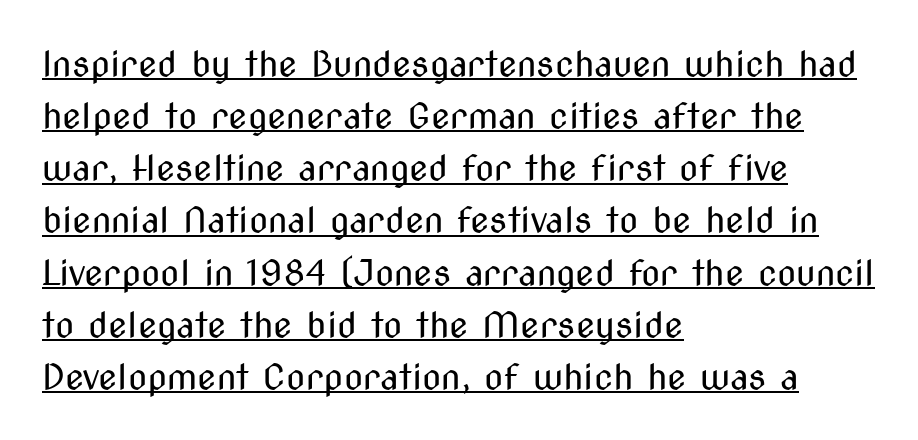
{"serif": "no", "italic": "no", "bold": "no", "weight": "regular", "width": "condensed", "stroke_contrast": "medium", "x_height": "medium", "monospaced": "no", "underline": "yes", "align": "left", "line_spacing": "normal", "line_spacing_ratio": 1.49, "letter_spacing": "normal", "letter_spacing_em": 0.0, "glyph_px": 35}
